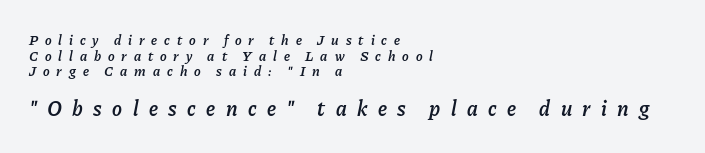
This is oblique type, the kind used for emphasis or titles. A student would notice the bottom passage is typeset larger than what precedes it. Unmarked baselines from the first word to the last. A semibold gives these letters moderate extra thickness, short of bold. This rendering uses left alignment, leaving the right contour irregular. There is plenty of visible air inserted between adjacent glyphs.
